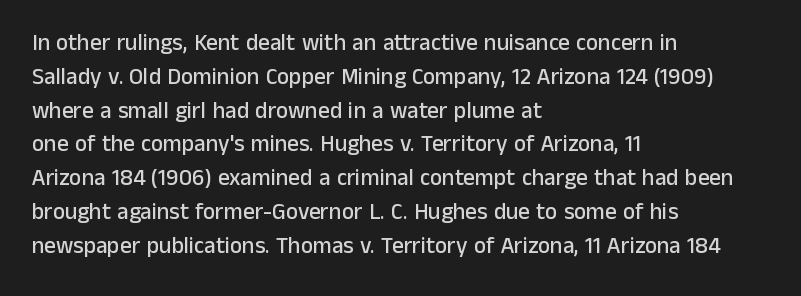
Left-aligned paragraph, ragged on the right. Compared with typical body copy, the letter spacing here is the same. A roman cut, with each character standing at attention. Baseline-to-baseline distance is the conventional proportion of letter height. The string is rendered with underlining switched off.
